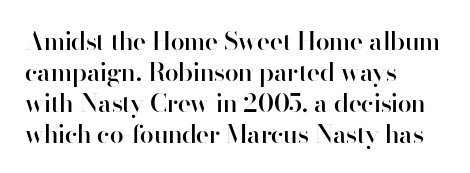
{"italic": "no", "bold": "semi", "underline": "no", "align": "left", "line_spacing_ratio": 1.24, "letter_spacing": "normal", "letter_spacing_em": 0.0, "glyph_px": 25}
